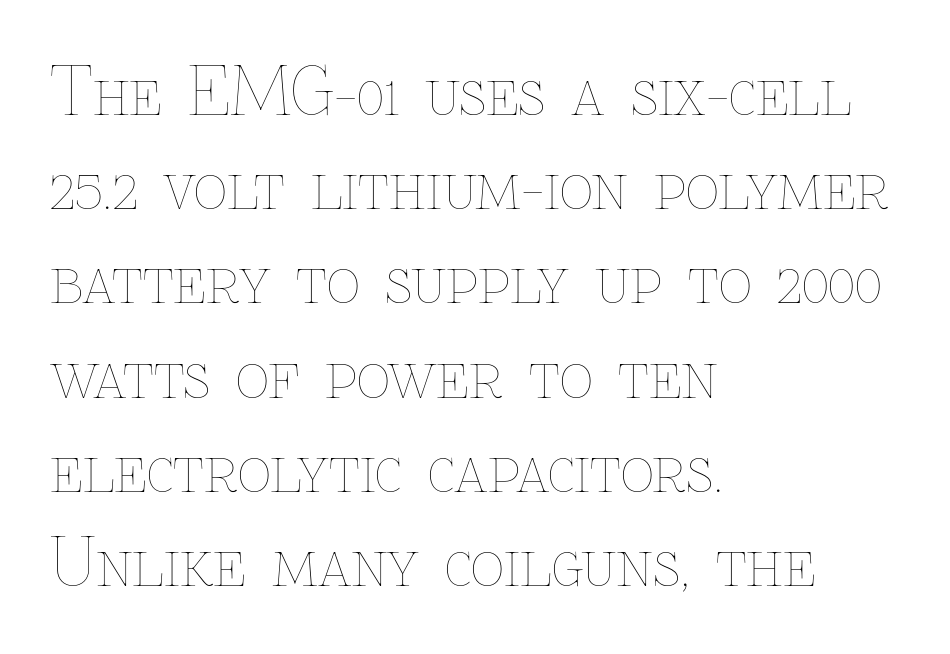
The image shows 65 px thin type, upright; set left-aligned, normal line spacing (1.45x), normal letter spacing, not underlined; low stroke contrast and a medium x-height.
